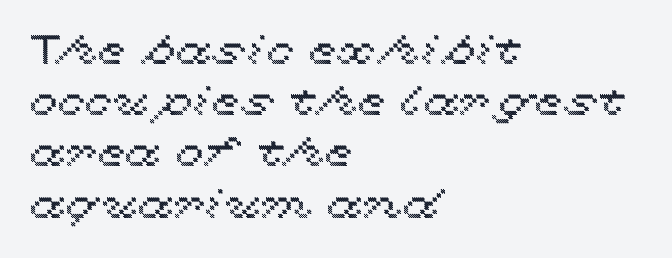
Q: Is the text italic (slanted)? A: Yes.
Q: Is the text underlined? A: No.
Q: How is the paragraph aligned? A: Left-aligned.
Q: Is the spacing between letters normal or unusually wide? A: Normal.
Q: Is the spacing between lines tight, normal or loose? A: Normal.
Q: Width (condensed, normal, or wide)? A: Wide.
Q: x-height? A: Medium.
Q: Monospaced? A: No.
